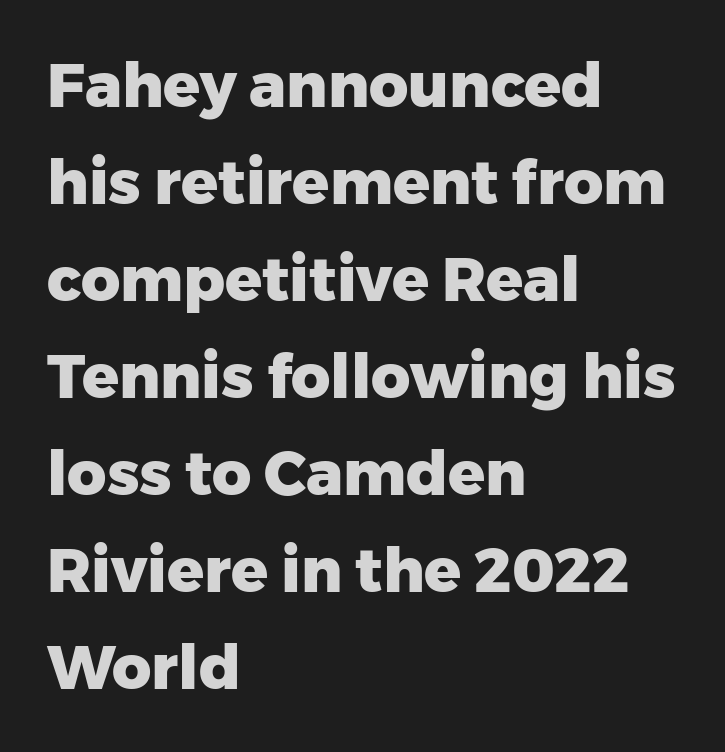
The image shows 61 px heavy sans-serif type, upright; set left-aligned, normal line spacing (1.59x), normal letter spacing, not underlined; low stroke contrast and a medium x-height.
